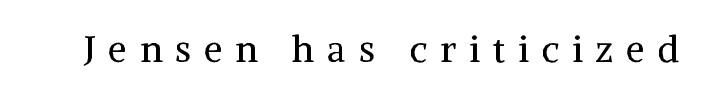
The image shows 37 px regular-weight serif type, upright; set unusually wide letter spacing (+0.35 em), not underlined; medium stroke contrast and a medium x-height.
